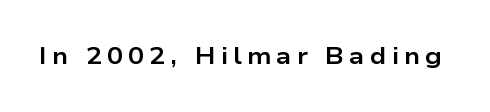
The image shows 24 px bold type, upright; set unusually wide letter spacing (+0.21 em), not underlined.
